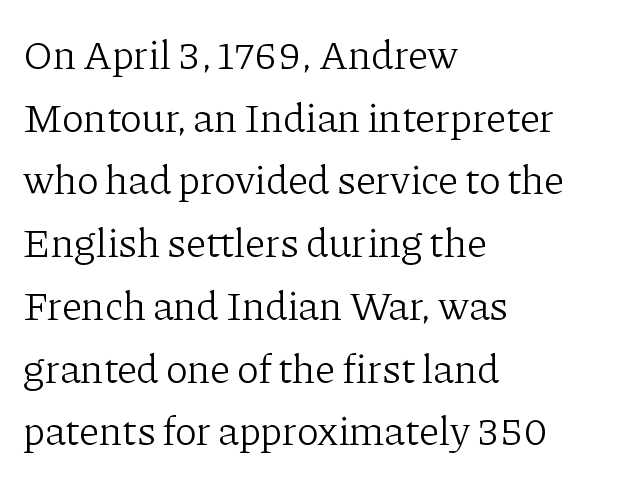
Q: Is the text bold? A: No.
Q: Is the text italic (slanted)? A: No, it is upright.
Q: Is the typeface a serif or a sans-serif typeface? A: Serif.
Q: Is the text underlined? A: No.
Q: How is the paragraph aligned? A: Left-aligned.
Q: Is the spacing between letters normal or unusually wide? A: Normal.
Q: Is the spacing between lines tight, normal or loose? A: Normal.
Q: Width (condensed, normal, or wide)? A: Normal.
Q: Stroke contrast? A: Low.
Q: x-height? A: Medium.
Q: Monospaced? A: No.
